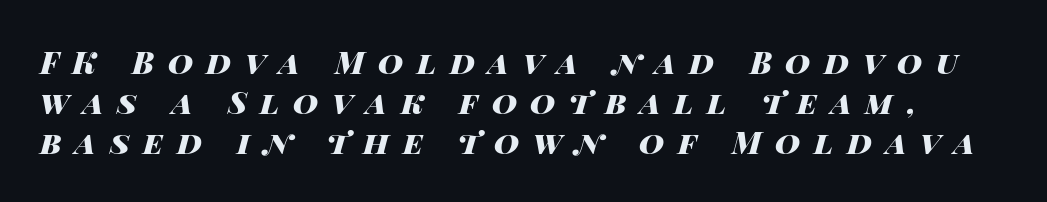
The line texture is sparse and dotted thanks to wide tracking. These lines are rendered in a variable-pitch font. These words are printed bold, with thick strokes throughout. Successive baselines arrive at the customary interval.
